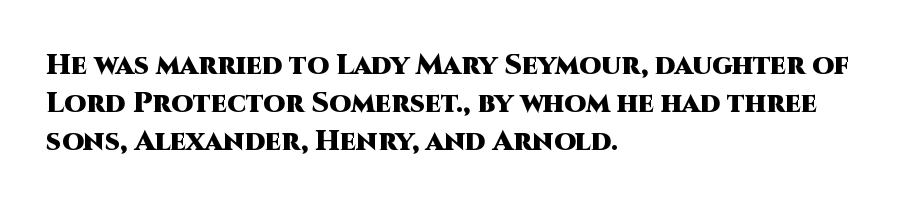
{"serif": "no", "italic": "no", "bold": "yes", "weight": "heavy", "width": "normal", "stroke_contrast": "high", "x_height": "large", "monospaced": "no", "underline": "no", "align": "left", "line_spacing": "normal", "line_spacing_ratio": 1.36, "letter_spacing": "normal", "letter_spacing_em": 0.0, "glyph_px": 28}
